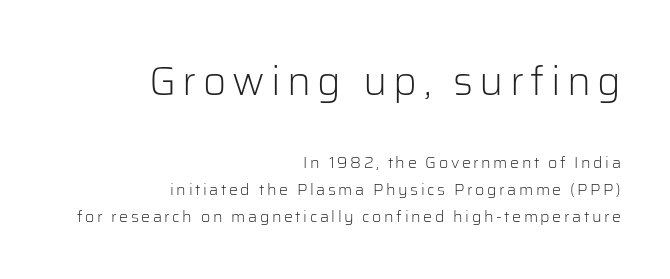
{"serif": "no", "italic": "no", "bold": "no", "weight": "light", "width": "normal", "stroke_contrast": "low", "x_height": "medium", "monospaced": "no", "underline": "no", "align": "right", "line_spacing": "normal", "line_spacing_ratio": 1.69, "larger_block": "first", "size_ratio": 2.5, "glyph_px": 40}
